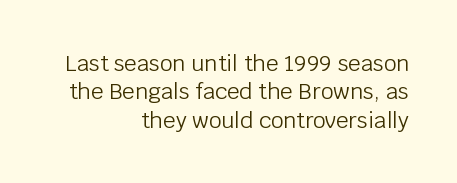
The image shows 22 px text type, upright; set right-aligned, normal line spacing (1.29x), normal letter spacing, not underlined.
